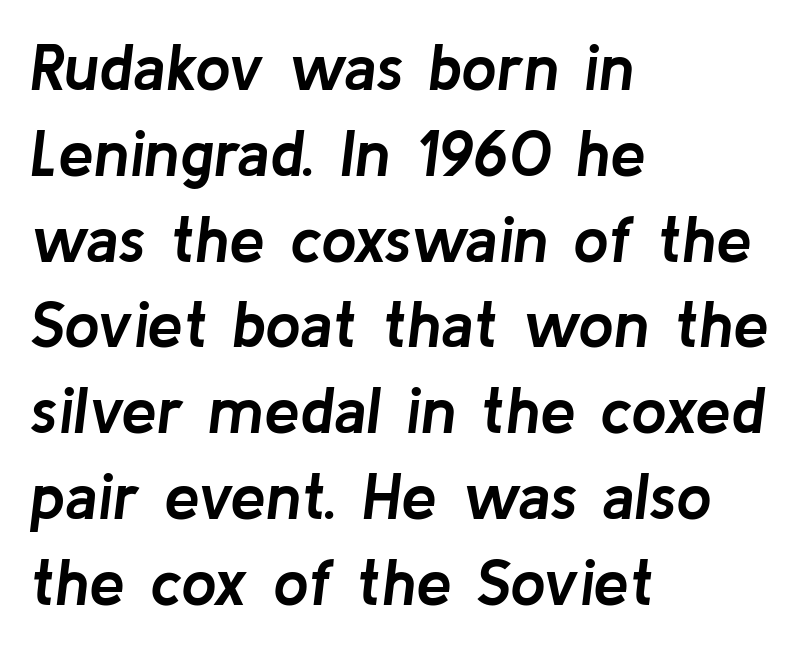
The image shows 64 px semibold type, italic (leaning right); set left-aligned, normal line spacing (1.34x), normal letter spacing, not underlined; low stroke contrast and a medium x-height.
